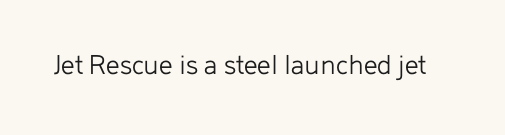
The image shows 30 px light sans-serif type, upright; set normal letter spacing, not underlined; low stroke contrast and a medium x-height.
